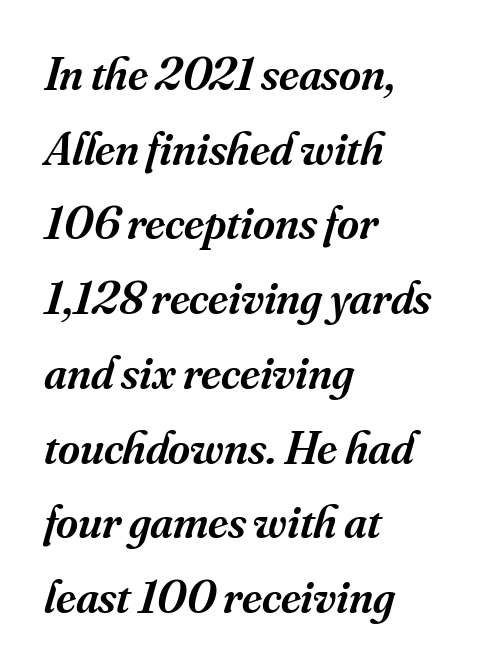
Q: Is the text bold? A: Semi-bold.
Q: Is the text italic (slanted)? A: Yes, it leans right by about 16 degrees.
Q: Is the typeface a serif or a sans-serif typeface? A: Serif.
Q: Is the text underlined? A: No.
Q: How is the paragraph aligned? A: Left-aligned.
Q: Is the spacing between letters normal or unusually wide? A: Normal.
Q: Is the spacing between lines tight, normal or loose? A: Normal.
Q: Width (condensed, normal, or wide)? A: Normal.
Q: Stroke contrast? A: Medium.
Q: x-height? A: Small.
Q: Monospaced? A: No.
